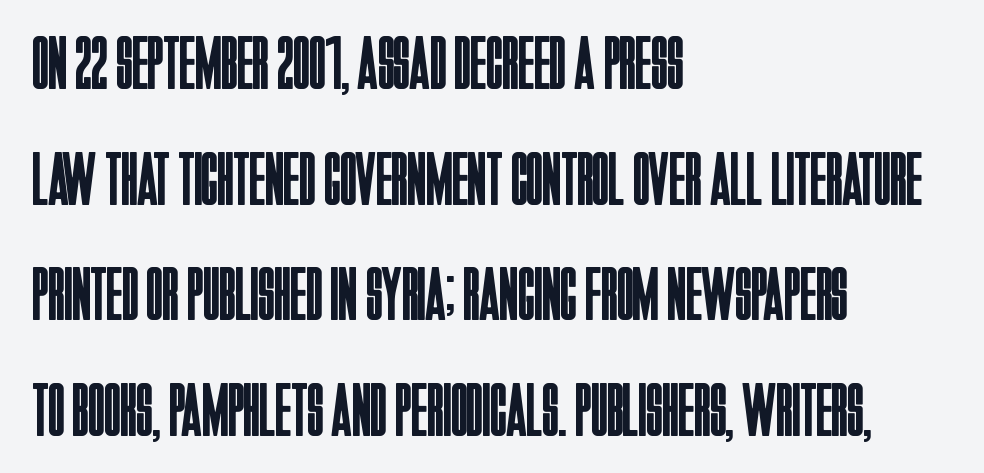
{"serif": "no", "italic": "no", "bold": "no", "weight": "regular", "width": "condensed", "stroke_contrast": "low", "x_height": "large", "monospaced": "no", "underline": "no", "align": "left", "line_spacing": "normal", "line_spacing_ratio": 1.52, "letter_spacing": "normal", "letter_spacing_em": 0.0, "glyph_px": 76}
